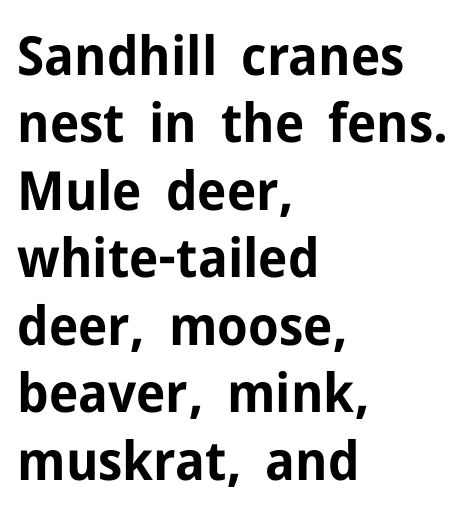
The image shows 54 px bold sans-serif type, upright; set left-aligned, normal line spacing (1.25x), normal letter spacing, not underlined; low stroke contrast and a medium x-height.
